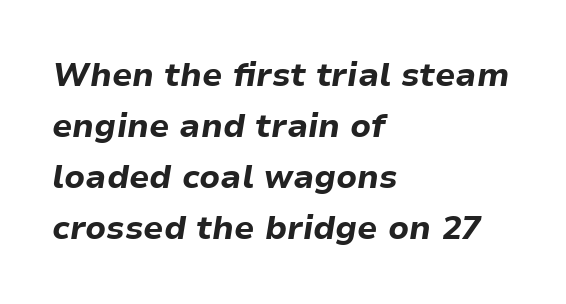
The image shows 33 px bold type, italic (leaning right); set left-aligned, normal line spacing (1.55x), normal letter spacing, not underlined; low stroke contrast and a medium x-height.
